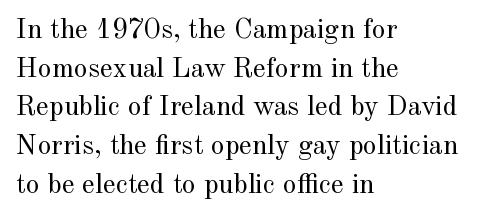
Q: Is the text bold? A: No.
Q: Is the text italic (slanted)? A: No, it is upright.
Q: Is the typeface a serif or a sans-serif typeface? A: Serif.
Q: Is the text underlined? A: No.
Q: How is the paragraph aligned? A: Left-aligned.
Q: Is the spacing between letters normal or unusually wide? A: Normal.
Q: Is the spacing between lines tight, normal or loose? A: Normal.
Q: Width (condensed, normal, or wide)? A: Normal.
Q: x-height? A: Small.
Q: Monospaced? A: No.
